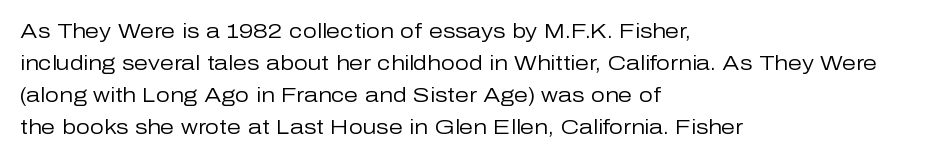
{"italic": "no", "bold": "no", "underline": "no", "align": "left", "line_spacing": "normal", "line_spacing_ratio": 1.6, "letter_spacing": "normal", "letter_spacing_em": 0.0, "glyph_px": 20}
